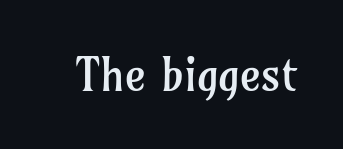
Q: Is the text bold? A: No.
Q: Is the text italic (slanted)? A: No, it is upright.
Q: Is the typeface a serif or a sans-serif typeface? A: Serif.
Q: Is the text underlined? A: No.
Q: Is the spacing between letters normal or unusually wide? A: Normal.
Q: Width (condensed, normal, or wide)? A: Normal.
Q: Stroke contrast? A: Low.
Q: x-height? A: Medium.
Q: Monospaced? A: No.
